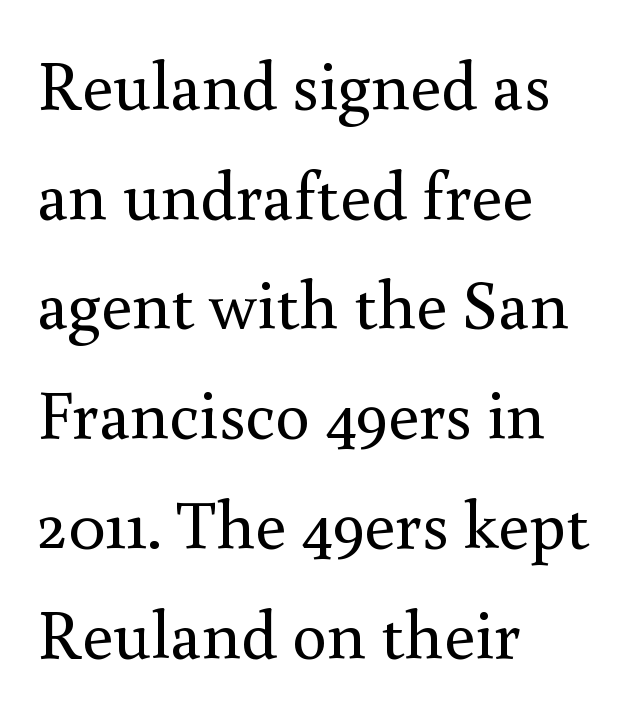
The image shows 69 px regular-weight serif type, upright; set left-aligned, normal line spacing (1.59x), normal letter spacing, not underlined; a small x-height.
